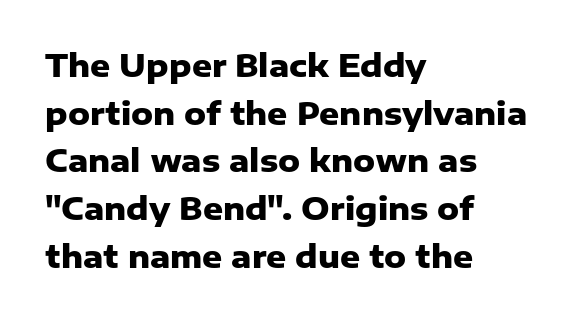
Q: Is the text bold? A: Yes.
Q: Is the text italic (slanted)? A: No, it is upright.
Q: Is the typeface a serif or a sans-serif typeface? A: Sans-serif.
Q: Is the text underlined? A: No.
Q: How is the paragraph aligned? A: Left-aligned.
Q: Is the spacing between letters normal or unusually wide? A: Normal.
Q: Is the spacing between lines tight, normal or loose? A: Normal.
Q: Width (condensed, normal, or wide)? A: Normal.
Q: Stroke contrast? A: Low.
Q: x-height? A: Medium.
Q: Monospaced? A: No.
